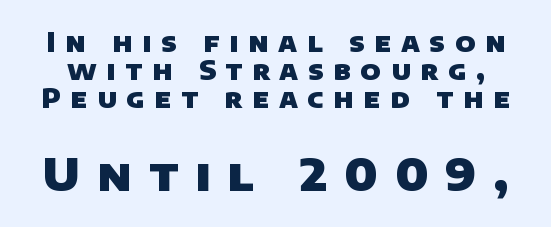
The rendering shows plain stroke endings on the letterforms — a sans-serif design. Does the leading feel generous? Not at all — it's pinched. The composition opens small and finishes big. Do the characters align in a grid? No, the font is proportional. These lines have a slow, spaced-out rhythm from letter to letter.
